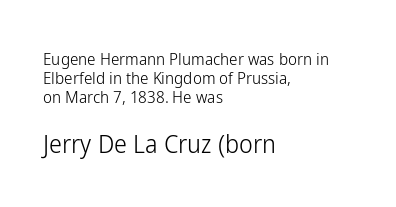
The image shows 26 px text type, upright; set left-aligned, tight line spacing (1.11x), normal letter spacing, not underlined; the second (bottom) block is 1.53x larger.
